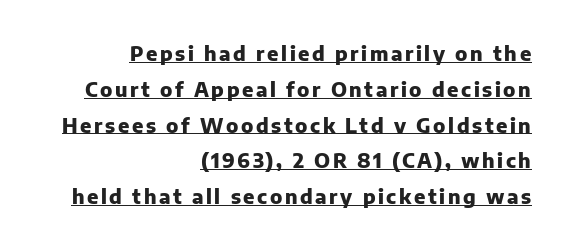
Q: Is the text bold? A: Yes.
Q: Is the text italic (slanted)? A: No, it is upright.
Q: Is the text underlined? A: Yes.
Q: How is the paragraph aligned? A: Right-aligned.
